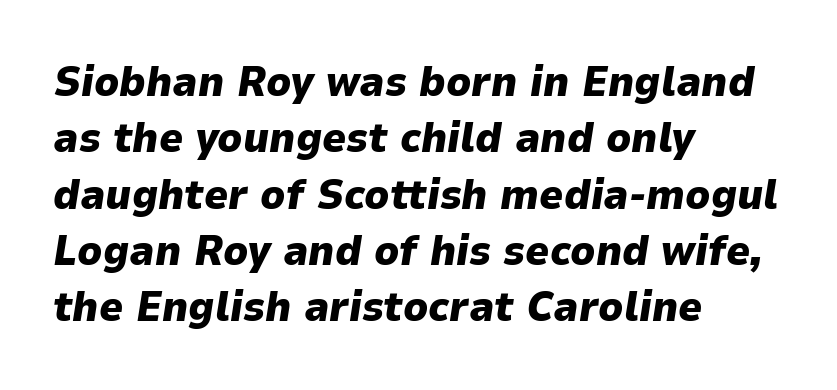
Just letters on the line, the space beneath them empty. Leftover space on each line is placed entirely after the last word. The rendering uses natural spacing where letterforms have individual widths. Its strokes are broad and dark, the hallmark of bold type. There's an unmistakable incline to the writing here. Glyph-to-glyph distance matches everyday printed text.
